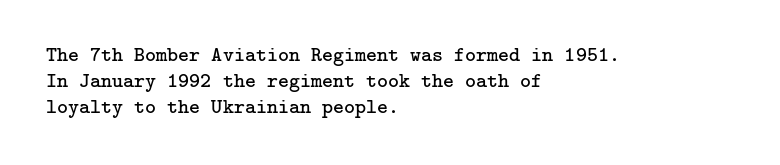
The typography opts for an upright posture over an oblique one. Unmarked baselines from the first word to the last. Students, note that the glyphs here touch the page at normal intervals. Which margin do the lines hug? The left one — the right edge is uneven. The typesetting does not lean heavy: it is not bold.
